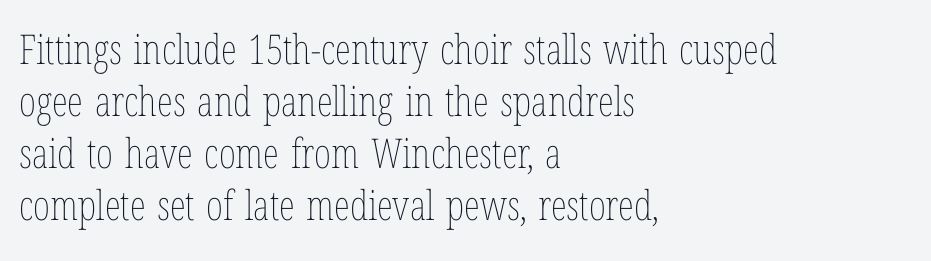
Q: Is the text bold? A: No.
Q: Is the text italic (slanted)? A: No, it is upright.
Q: Is the text underlined? A: No.
Q: How is the paragraph aligned? A: Left-aligned.
Q: Is the spacing between letters normal or unusually wide? A: Normal.
Q: Is the spacing between lines tight, normal or loose? A: Normal.
Q: Width (condensed, normal, or wide)? A: Condensed.
Q: Stroke contrast? A: Low.
Q: x-height? A: Medium.
Q: Monospaced? A: No.
